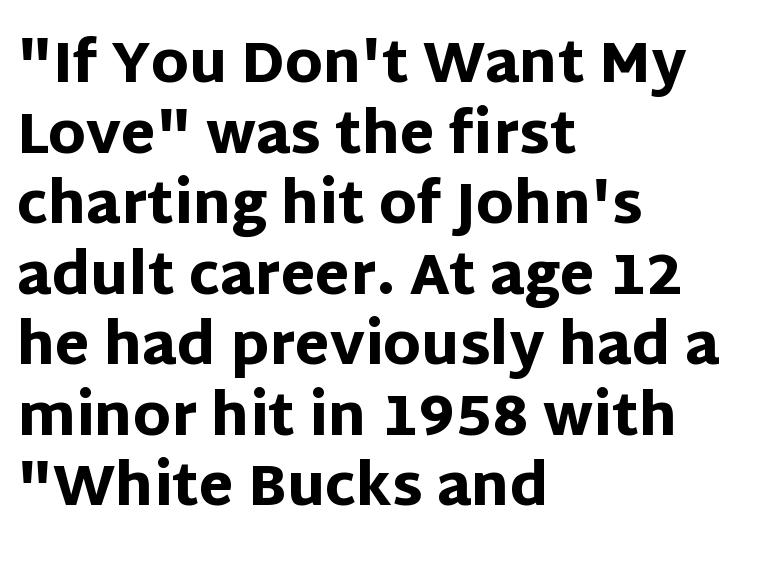
{"serif": "no", "italic": "no", "bold": "yes", "weight": "heavy", "width": "normal", "stroke_contrast": "low", "x_height": "large", "monospaced": "no", "underline": "no", "align": "left", "line_spacing": "normal", "line_spacing_ratio": 1.26, "letter_spacing": "normal", "letter_spacing_em": 0.0, "glyph_px": 56}
